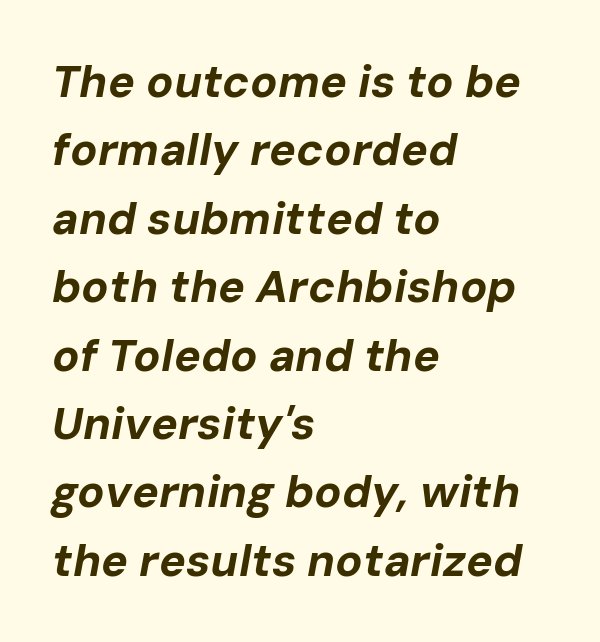
Style check: oblique. The ragged edge is on the right, which tells us the setting is flush left. Has an underline been added? It has not. The leading is moderate, giving the passage an even texture. Letter spacing: default.
